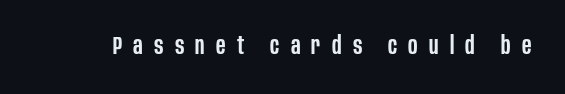
The image shows 24 px text type, upright; set unusually wide letter spacing (+0.47 em), not underlined.
